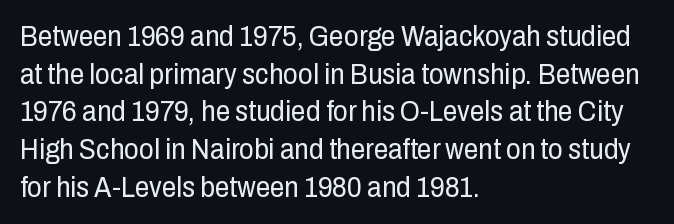
The image shows 29 px regular-weight, condensed sans-serif type, upright; set left-aligned, normal line spacing (1.3x), normal letter spacing, not underlined; low stroke contrast and a medium x-height.
